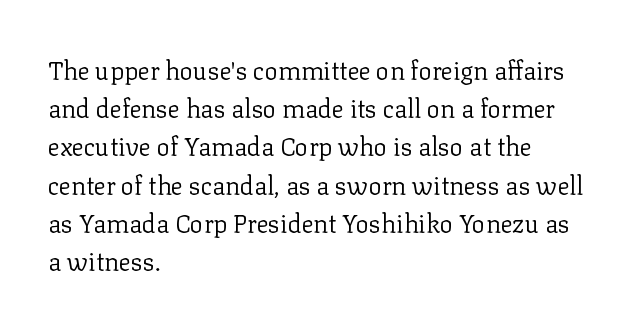
The glyphs are unaccompanied by any horizontal stroke below them. Posture: vertical. These lines keep a tight, regular rhythm from letter to letter. Interline gaps are of average width in this sample. The paragraph shown leans on its left margin.
